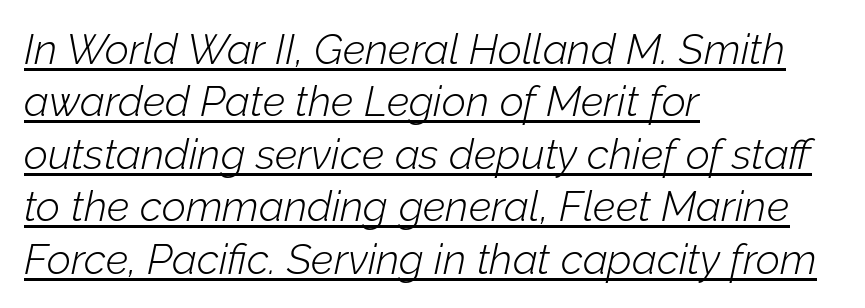
{"italic": "yes", "lean": "right", "slant_degrees": 12, "bold": "no", "weight": "light", "width": "normal", "stroke_contrast": "low", "x_height": "medium", "monospaced": "no", "underline": "yes", "align": "left", "line_spacing": "normal", "line_spacing_ratio": 1.25, "letter_spacing": "normal", "letter_spacing_em": 0.0, "glyph_px": 42}
